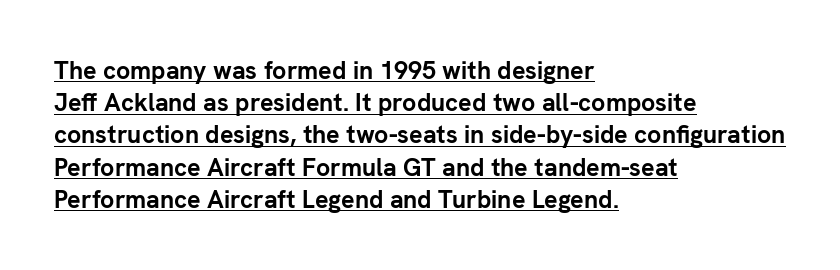
The image shows 25 px bold type, upright; set left-aligned, normal line spacing (1.29x), normal letter spacing, underlined.
